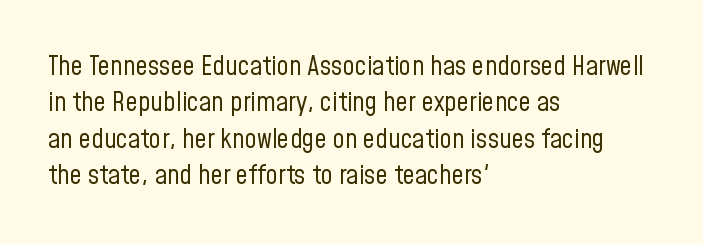
The image shows 27 px text type, upright; set left-aligned, normal line spacing (1.35x), normal letter spacing, not underlined.
